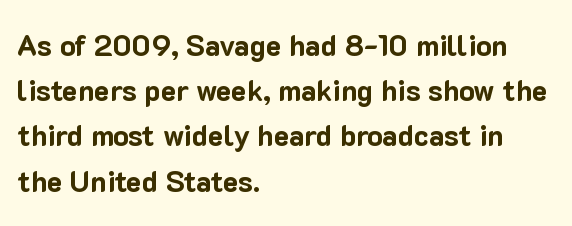
{"serif": "no", "italic": "no", "bold": "yes", "weight": "bold", "width": "normal", "stroke_contrast": "low", "x_height": "medium", "monospaced": "no", "underline": "no", "align": "left", "line_spacing": "normal", "line_spacing_ratio": 1.56, "letter_spacing": "normal", "letter_spacing_em": 0.0, "glyph_px": 29}
